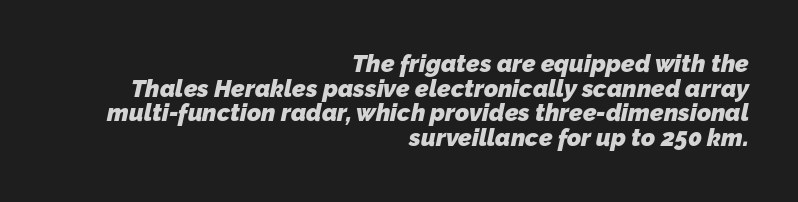
These lines are set flush right with a ragged left edge. Line spacing here is tight. Observe the ordinary spacing: letters are neighbours, not strangers. Honestly, there is no underline to notice here at all. Emphasis by weight is at full strength: bold.
